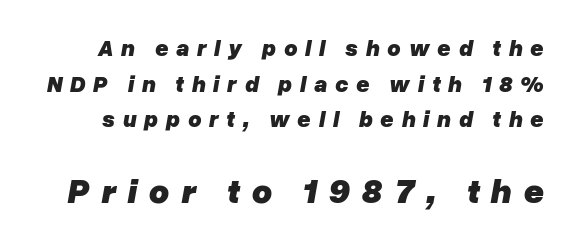
The image shows 35 px heavy type, italic (leaning right); set normal line spacing (1.55x), unusually wide letter spacing (+0.33 em), not underlined; the second (bottom) block is 1.52x larger; low stroke contrast and a medium x-height.
